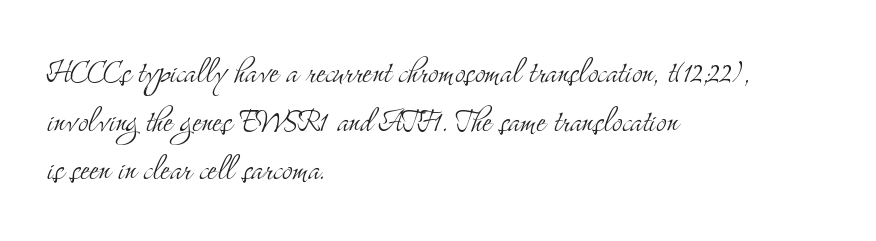
The image shows 39 px light, condensed serif type; set left-aligned, normal line spacing (1.25x), normal letter spacing, not underlined; medium stroke contrast and a small x-height.
